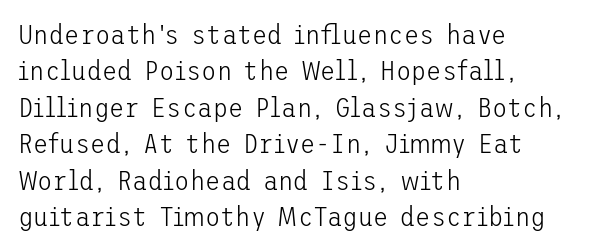
The image shows 28 px light sans-serif type, upright; set left-aligned, normal line spacing (1.3x), normal letter spacing, not underlined; low stroke contrast and a medium x-height.
